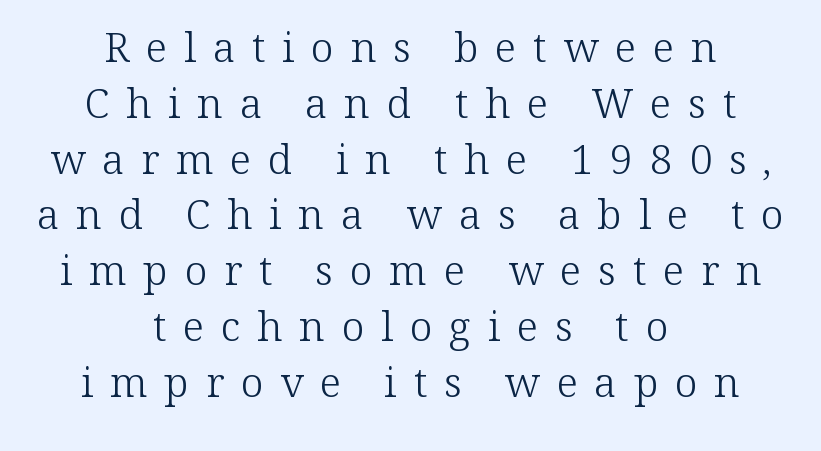
{"serif": "yes", "italic": "no", "bold": "no", "weight": "light", "width": "normal", "stroke_contrast": "low", "x_height": "medium", "monospaced": "no", "underline": "no", "align": "center", "line_spacing": "normal", "line_spacing_ratio": 1.36, "letter_spacing": "wide", "letter_spacing_em": 0.41, "glyph_px": 41}
